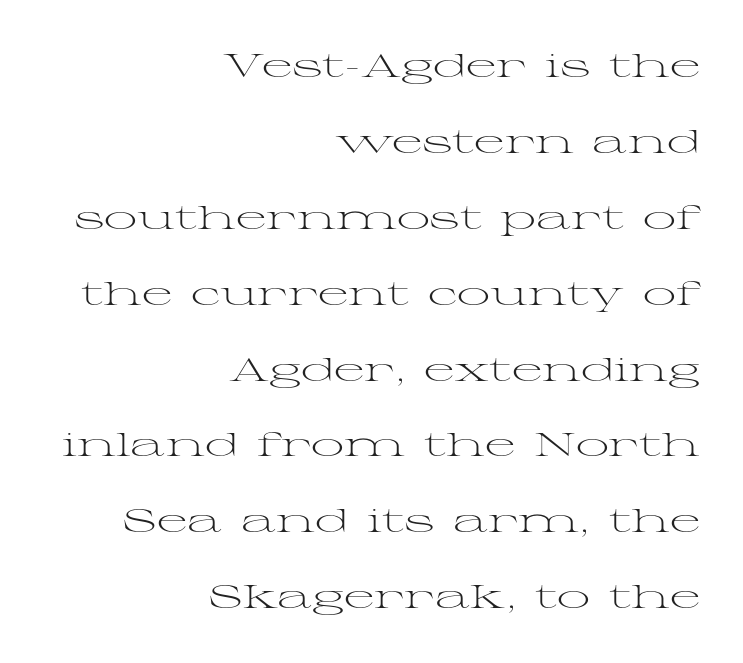
The image shows 33 px light, wide serif type, upright; set right-aligned, loose line spacing (2.3x), normal letter spacing, not underlined; medium stroke contrast and a medium x-height.
